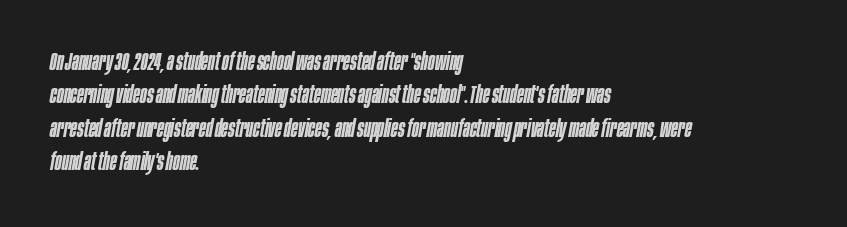
Q: Is the text bold? A: Semi-bold.
Q: Is the text italic (slanted)? A: Yes, it leans right by about 10 degrees.
Q: Is the text underlined? A: No.
Q: How is the paragraph aligned? A: Left-aligned.
Q: Is the spacing between letters normal or unusually wide? A: Normal.
Q: Is the spacing between lines tight, normal or loose? A: Normal.
